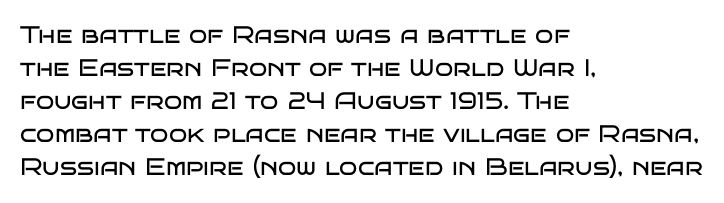
Q: Is the text bold? A: No.
Q: Is the text italic (slanted)? A: No, it is upright.
Q: Is the text underlined? A: No.
Q: How is the paragraph aligned? A: Left-aligned.
Q: Is the spacing between letters normal or unusually wide? A: Normal.
Q: Is the spacing between lines tight, normal or loose? A: Normal.
